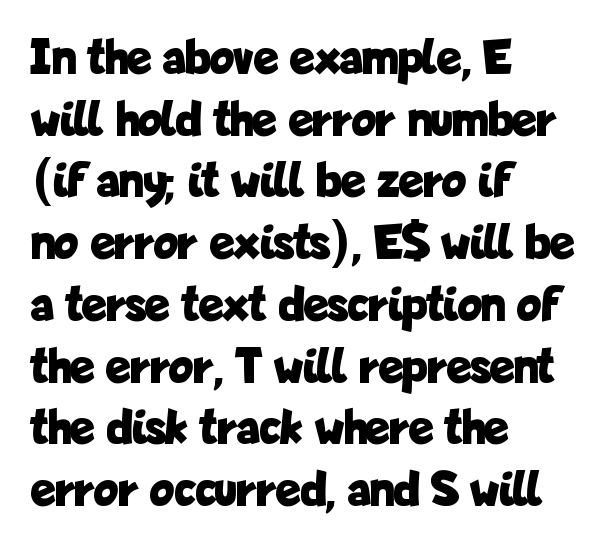
Q: Is the text bold? A: Yes.
Q: Is the text italic (slanted)? A: No, it is upright.
Q: Is the typeface a serif or a sans-serif typeface? A: Sans-serif.
Q: Is the text underlined? A: No.
Q: How is the paragraph aligned? A: Left-aligned.
Q: Is the spacing between letters normal or unusually wide? A: Normal.
Q: Width (condensed, normal, or wide)? A: Condensed.
Q: Stroke contrast? A: Low.
Q: x-height? A: Medium.
Q: Monospaced? A: No.
